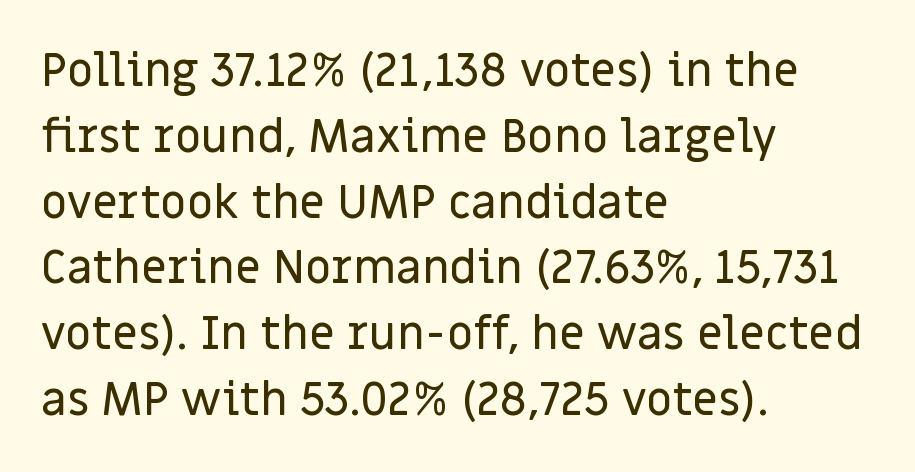
Q: Is the text italic (slanted)? A: No, it is upright.
Q: Is the typeface a serif or a sans-serif typeface? A: Sans-serif.
Q: Is the text underlined? A: No.
Q: How is the paragraph aligned? A: Left-aligned.
Q: Is the spacing between letters normal or unusually wide? A: Normal.
Q: Is the spacing between lines tight, normal or loose? A: Normal.
Q: Width (condensed, normal, or wide)? A: Normal.
Q: Stroke contrast? A: Low.
Q: x-height? A: Large.
Q: Monospaced? A: No.
